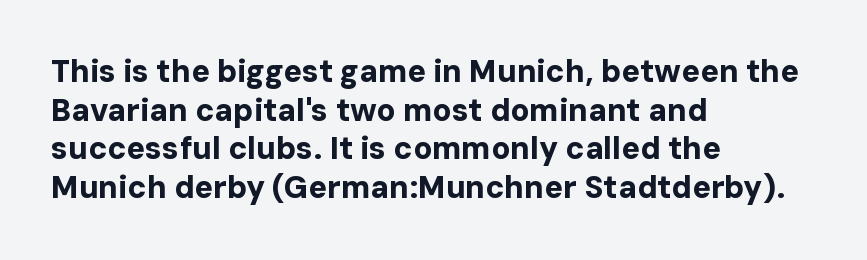
{"serif": "no", "italic": "no", "bold": "yes", "weight": "bold", "width": "normal", "stroke_contrast": "low", "x_height": "medium", "monospaced": "no", "underline": "no", "align": "left", "line_spacing": "normal", "line_spacing_ratio": 1.25, "letter_spacing": "normal", "letter_spacing_em": 0.0, "glyph_px": 31}
